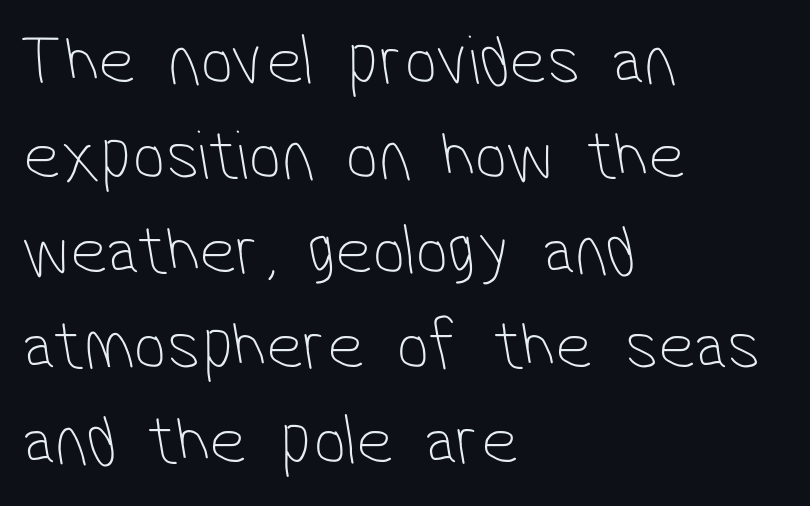
The image shows 72 px thin, condensed sans-serif type; set left-aligned, normal line spacing (1.32x), normal letter spacing, not underlined; low stroke contrast and a medium x-height.
